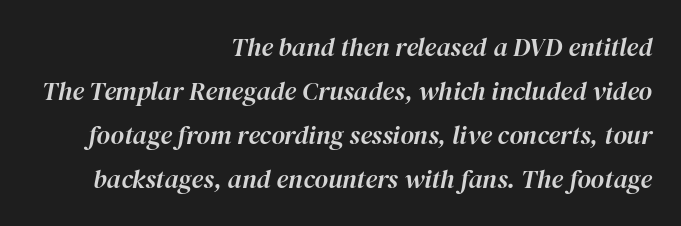
{"italic": "yes", "lean": "right", "slant_degrees": 12, "underline": "no", "align": "right", "line_spacing": "normal", "line_spacing_ratio": 1.69, "letter_spacing": "normal", "letter_spacing_em": 0.0, "glyph_px": 26}
